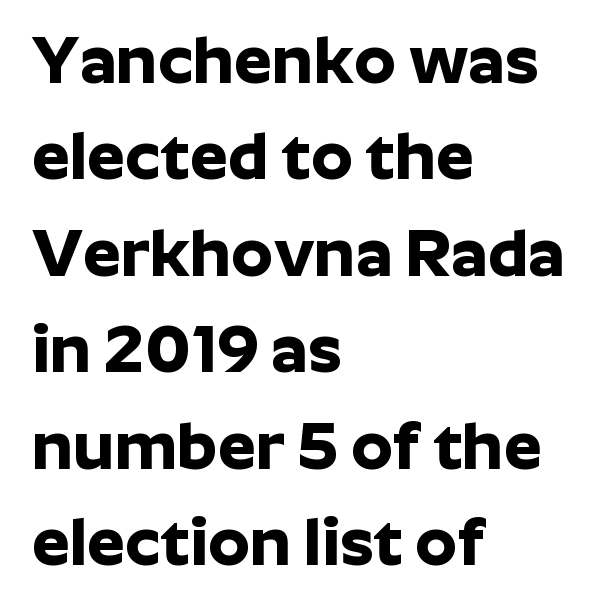
The gap between lines stays unmarked. How would I describe the line gaps? Plain and ordinary. These lines are composed in type without serifs. Varying glyph widths throughout — classic text-font behaviour.
